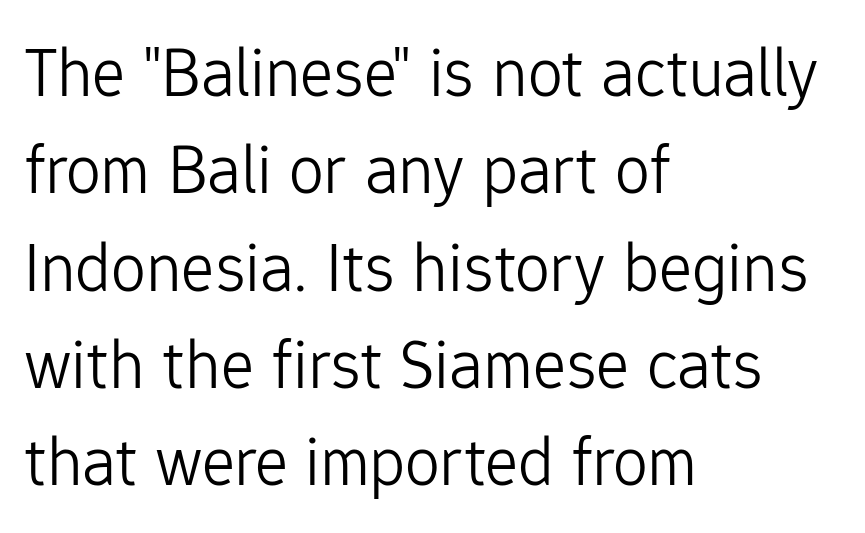
The tracking reads as untouched default to a designer's eye. Letters rest on an invisible, unmarked baseline. A typesetter would call this proportional, since set widths differ per character. The passage shown is typeset with a sans-serif family.
